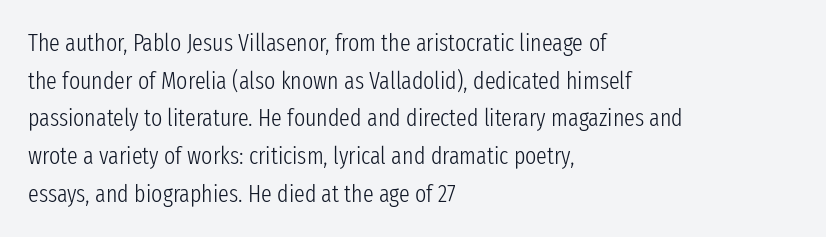
The image shows 24 px text type, upright; set left-aligned, normal line spacing (1.57x), normal letter spacing, not underlined.
